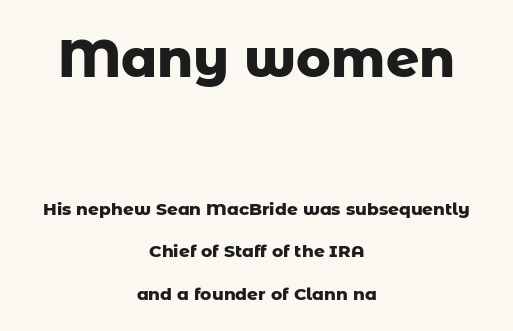
{"serif": "no", "italic": "no", "bold": "yes", "weight": "heavy", "width": "normal", "stroke_contrast": "low", "x_height": "medium", "monospaced": "no", "underline": "no", "align": "center", "line_spacing": "loose", "line_spacing_ratio": 2.5, "letter_spacing": "normal", "letter_spacing_em": 0.0, "larger_block": "first", "size_ratio": 3.06, "glyph_px": 52}
